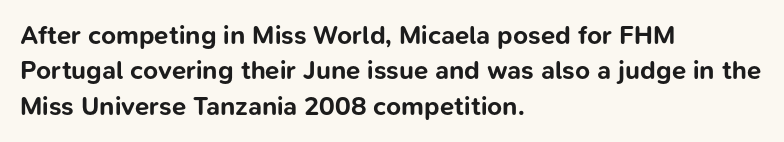
Q: Is the text bold? A: Yes.
Q: Is the text italic (slanted)? A: No, it is upright.
Q: Is the text underlined? A: No.
Q: How is the paragraph aligned? A: Left-aligned.
Q: Is the spacing between letters normal or unusually wide? A: Normal.
Q: Is the spacing between lines tight, normal or loose? A: Normal.
